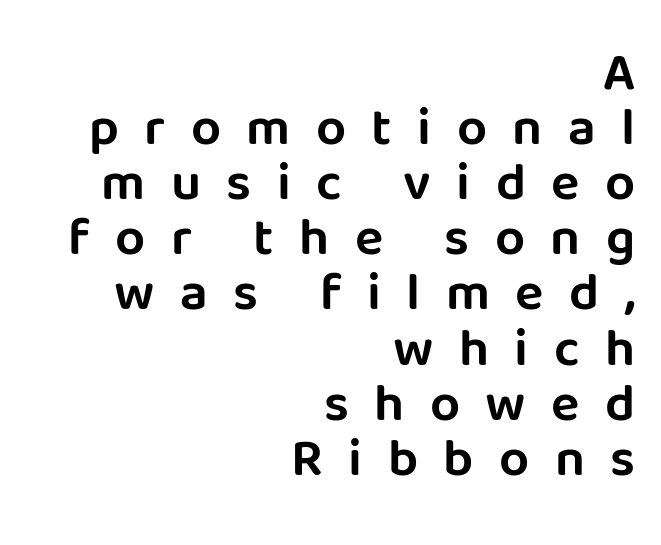
Serifs: no, the terminals of the letterforms are clean. The passage shown has open, widely tracked lettering throughout. Visually the block forms a straight wall on the right and a jagged coastline on the left. Just letters on the line, the space beneath them empty. Quick note: not italic, upright. Spacing verdict: proportional, widths tailored to each character.
